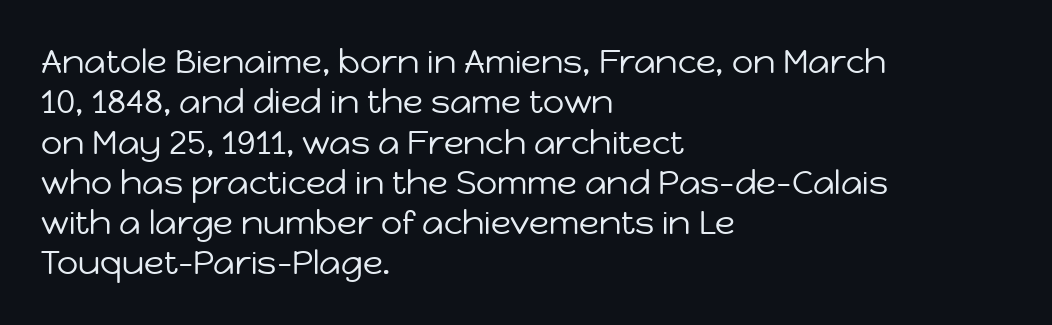
The image shows 33 px regular-weight sans-serif type, upright; set left-aligned, line spacing 1.22x, normal letter spacing, not underlined; low stroke contrast and a medium x-height.
